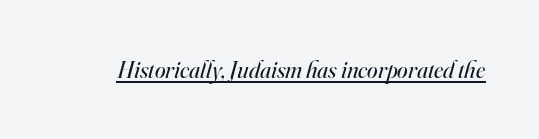
Q: Is the text bold? A: No.
Q: Is the text italic (slanted)? A: Yes, it leans right by about 16 degrees.
Q: Is the text underlined? A: Yes.
Q: Is the spacing between letters normal or unusually wide? A: Normal.
